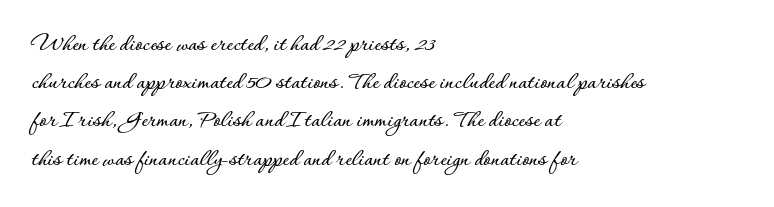
The image shows 25 px text type; set left-aligned, normal line spacing (1.53x), normal letter spacing, not underlined.
